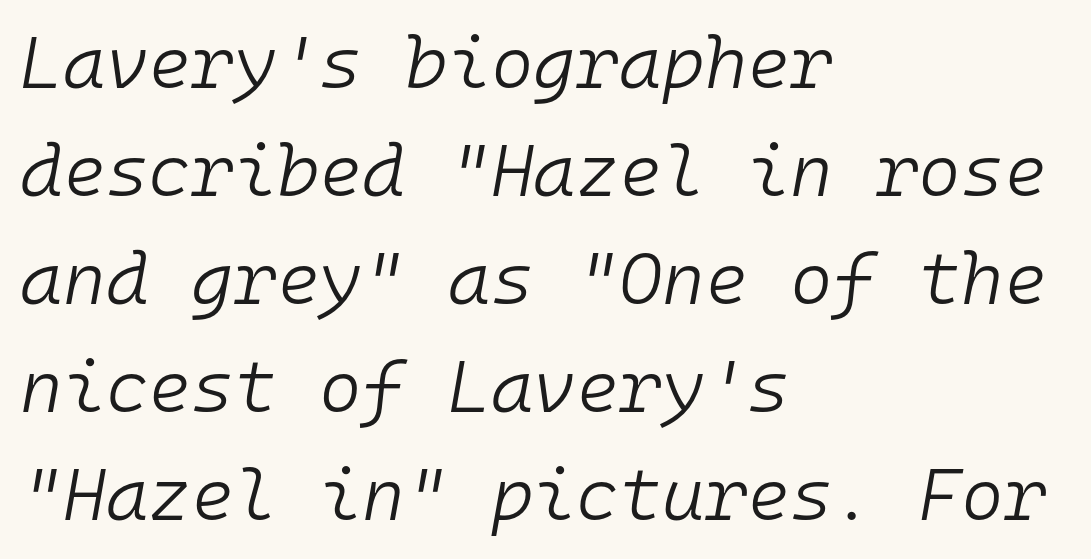
The image shows 73 px light type, italic (leaning right), monospaced; set left-aligned, normal line spacing (1.48x), normal letter spacing, not underlined; low stroke contrast and a medium x-height.
